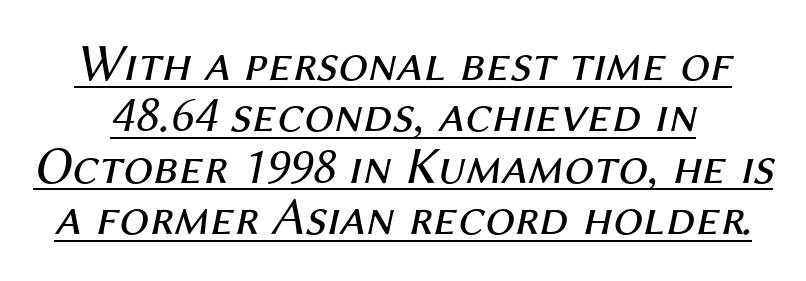
Q: Is the text bold? A: No.
Q: Is the text italic (slanted)? A: Yes, it leans right by about 12 degrees.
Q: Is the text underlined? A: Yes.
Q: Is the spacing between letters normal or unusually wide? A: Normal.
Q: Is the spacing between lines tight, normal or loose? A: Tight.
Q: Width (condensed, normal, or wide)? A: Normal.
Q: Stroke contrast? A: Medium.
Q: x-height? A: Medium.
Q: Monospaced? A: No.
